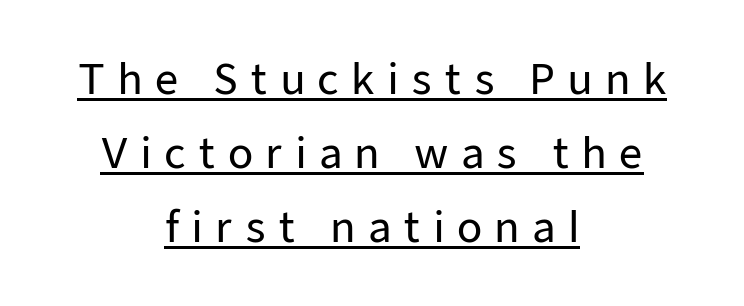
The image shows 41 px sans-serif type, upright; set centered, line spacing 1.8x, unusually wide letter spacing (+0.29 em), underlined; low stroke contrast and a medium x-height.
